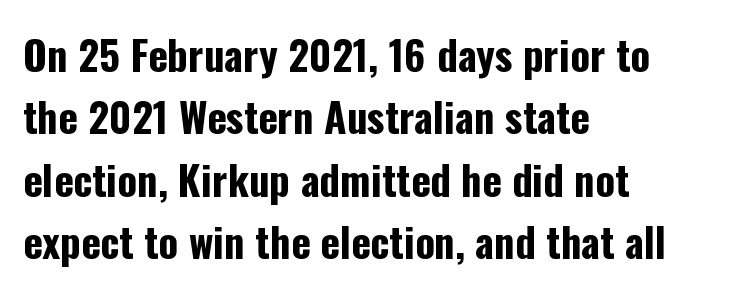
The image shows 41 px bold, condensed sans-serif type, upright; set left-aligned, normal line spacing (1.52x), normal letter spacing, not underlined; low stroke contrast and a medium x-height.
